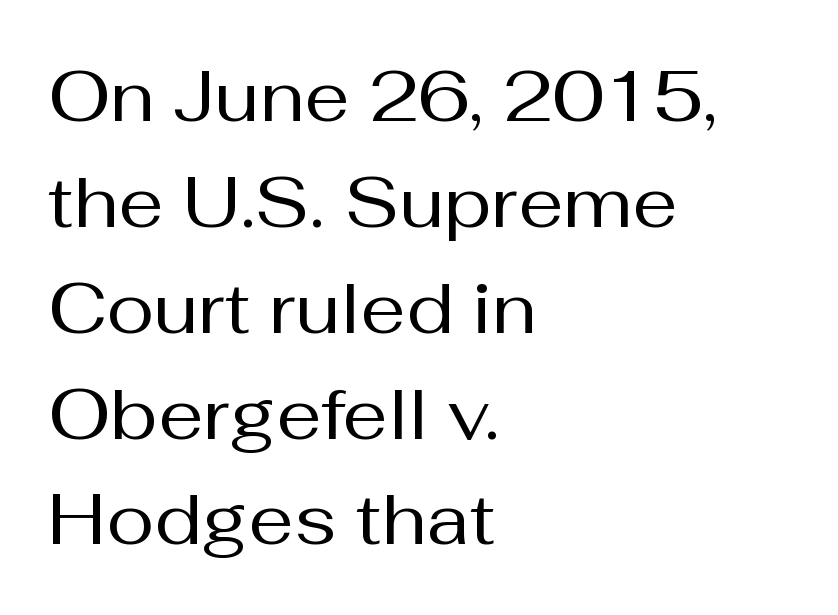
A typesetter would call this proportional, since set widths differ per character. This sample uses plain, unmodified letter spacing. You can tell from the bare stems that sans-serif type was used. Vertical strokes here are truly vertical.
